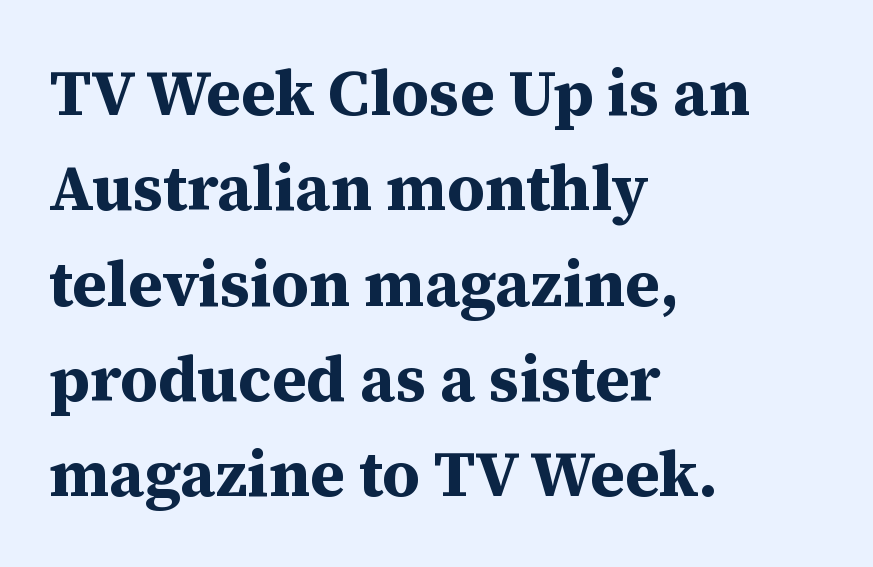
{"serif": "yes", "italic": "no", "bold": "yes", "weight": "bold", "width": "normal", "stroke_contrast": "medium", "x_height": "medium", "monospaced": "no", "underline": "no", "align": "left", "line_spacing": "normal", "line_spacing_ratio": 1.49, "letter_spacing": "normal", "letter_spacing_em": 0.0, "glyph_px": 64}
